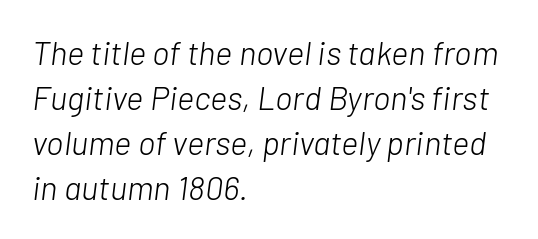
Line spacing here is normal. In terms of posture, this sample is oblique. How are the letters spaced? Ordinarily, with no added tracking. A light-to-regular cut is what we see here.
